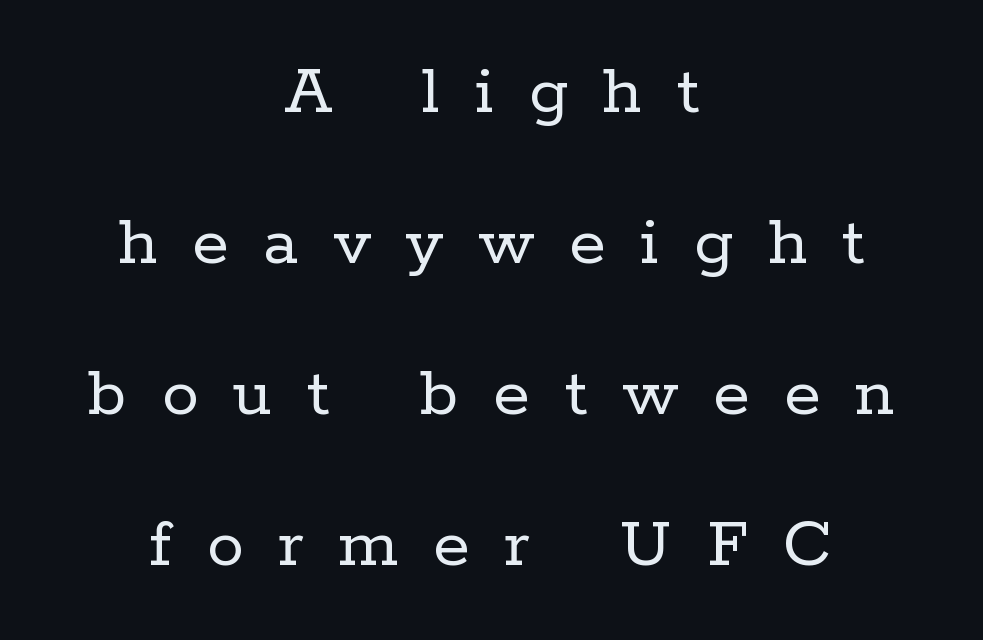
The image shows 74 px regular-weight serif type, upright; set centered, loose line spacing (2.04x), unusually wide letter spacing (+0.47 em), not underlined; low stroke contrast and a medium x-height.
